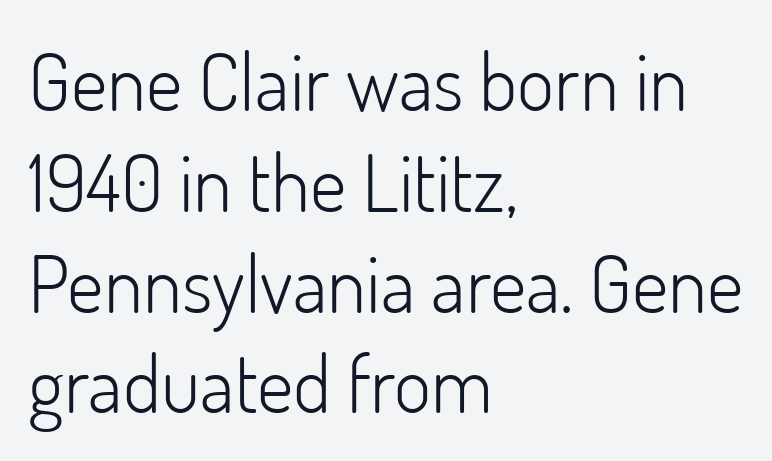
The image shows 80 px light sans-serif type, upright; set left-aligned, normal line spacing (1.26x), normal letter spacing, not underlined; low stroke contrast and a small x-height.
